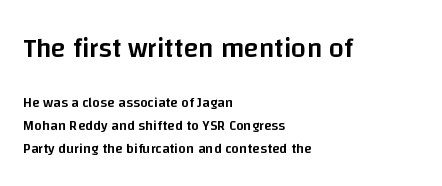
{"italic": "no", "bold": "semi", "underline": "no", "align": "left", "line_spacing": "normal", "line_spacing_ratio": 1.65, "letter_spacing": "normal", "letter_spacing_em": 0.0, "larger_block": "first", "size_ratio": 1.93, "glyph_px": 27}
